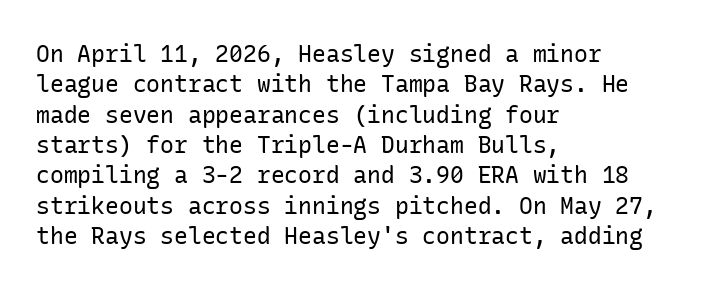
{"italic": "no", "bold": "no", "underline": "no", "align": "left", "line_spacing": "normal", "line_spacing_ratio": 1.32, "letter_spacing": "normal", "letter_spacing_em": 0.0, "glyph_px": 23}
